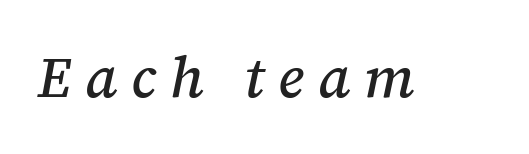
{"serif": "yes", "italic": "yes", "lean": "right", "slant_degrees": 12, "width": "normal", "stroke_contrast": "medium", "x_height": "medium", "monospaced": "no", "underline": "no", "letter_spacing": "wide", "letter_spacing_em": 0.24, "glyph_px": 57}
